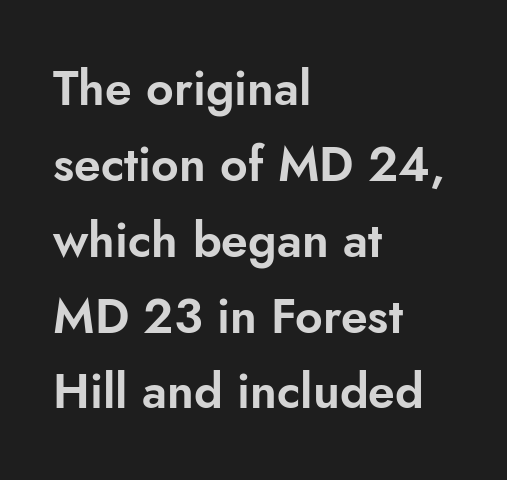
Compared with typical paragraphs, the rows here are spaced about the same. Note: no serifs on the glyphs. The letterforms sit shoulder to shoulder at normal distance. Nope, not italic — everything's standing straight. Here the designer chose a conventional face with non-uniform glyph widths. If you drew a ruler down the left edge, every line would touch it.
